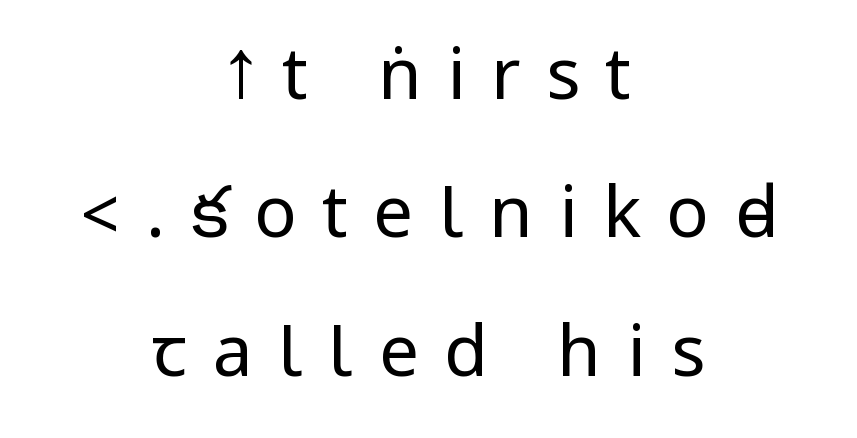
Q: Is the text bold? A: No.
Q: Is the text italic (slanted)? A: No, it is upright.
Q: Is the typeface a serif or a sans-serif typeface? A: Sans-serif.
Q: Is the text underlined? A: No.
Q: How is the paragraph aligned? A: Centered.
Q: Is the spacing between letters normal or unusually wide? A: Unusually wide.
Q: Is the spacing between lines tight, normal or loose? A: Loose.
Q: Width (condensed, normal, or wide)? A: Condensed.
Q: Stroke contrast? A: Low.
